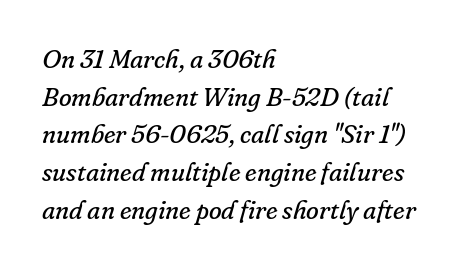
Any mark beneath the type? The region is blank. Leading: standard. Italic: yes, the glyphs are oblique. A light-to-regular cut is what we see here. Visually the block forms a straight wall on the left and a jagged coastline on the right.
